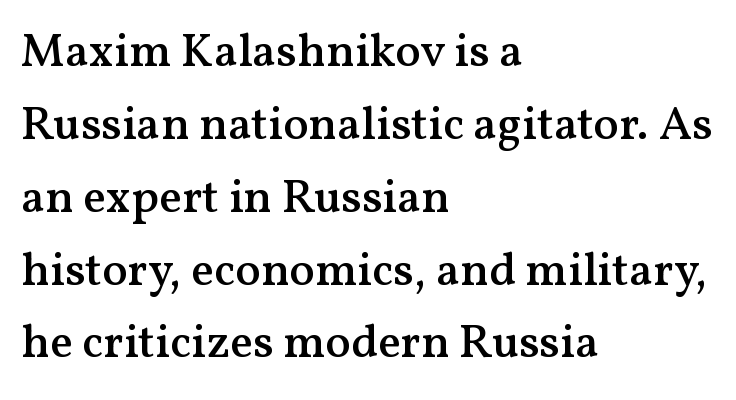
{"serif": "yes", "italic": "no", "bold": "semi", "weight": "semibold", "width": "normal", "stroke_contrast": "medium", "x_height": "medium", "monospaced": "no", "underline": "no", "align": "left", "line_spacing": "normal", "line_spacing_ratio": 1.55, "letter_spacing": "normal", "letter_spacing_em": 0.0, "glyph_px": 47}
